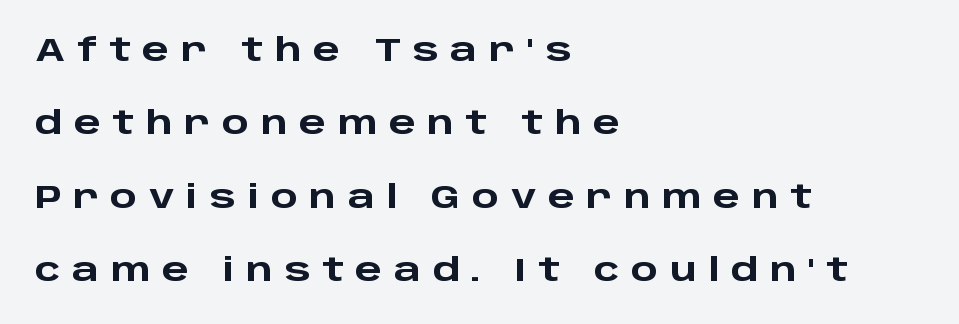
The image shows 32 px heavy, wide sans-serif type, upright; set left-aligned, loose line spacing (2.29x), unusually wide letter spacing (+0.36 em), not underlined; low stroke contrast and a large x-height.
